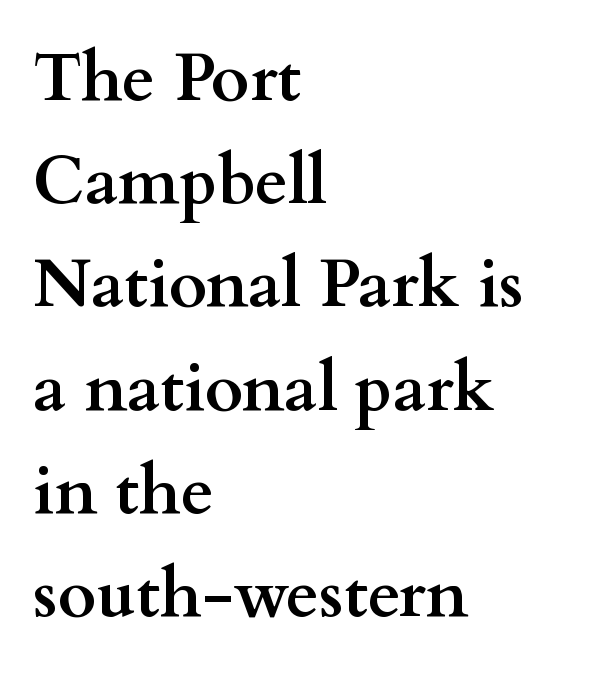
Type without underlining. Notice how thick the strokes are: this is what a full bold looks like. The paragraph has a hard left edge and a soft right edge. Each new line begins a customary step beneath the previous one. The rendering shows small feet on the letterforms — a serif design.
